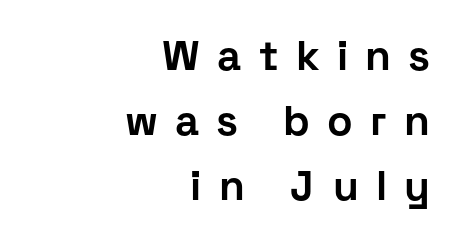
{"serif": "no", "italic": "no", "bold": "yes", "weight": "bold", "width": "normal", "stroke_contrast": "low", "x_height": "medium", "monospaced": "no", "underline": "no", "align": "right", "line_spacing": "normal", "line_spacing_ratio": 1.55, "letter_spacing": "wide", "letter_spacing_em": 0.41, "glyph_px": 42}
